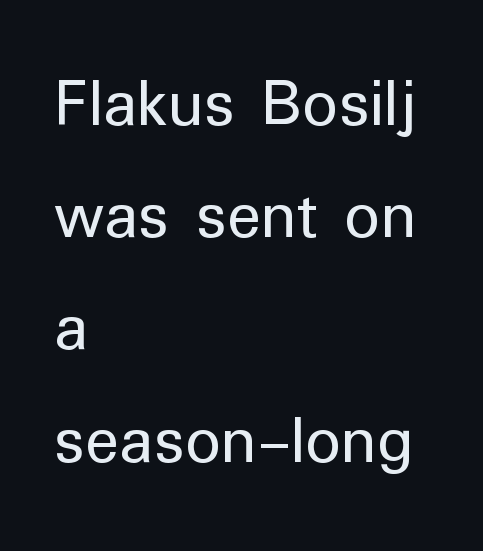
Q: Is the text bold? A: No.
Q: Is the text italic (slanted)? A: No, it is upright.
Q: Is the typeface a serif or a sans-serif typeface? A: Sans-serif.
Q: Is the text underlined? A: No.
Q: How is the paragraph aligned? A: Left-aligned.
Q: Is the spacing between letters normal or unusually wide? A: Normal.
Q: Is the spacing between lines tight, normal or loose? A: Normal.
Q: Width (condensed, normal, or wide)? A: Normal.
Q: Stroke contrast? A: Low.
Q: x-height? A: Medium.
Q: Monospaced? A: No.
